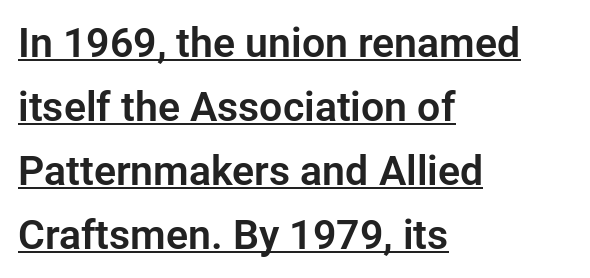
The image shows 41 px sans-serif type, upright; set left-aligned, normal line spacing (1.56x), normal letter spacing, underlined; low stroke contrast and a medium x-height.
